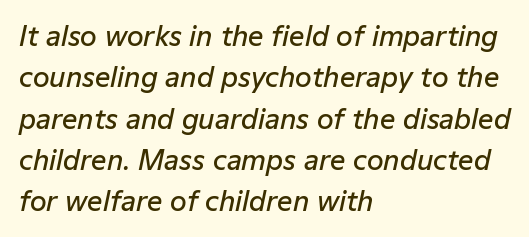
Descenders are the only things crossing below the line. Horizontal bands of white between lines are of average thickness. Nobody touched the tracking dial on this one. This is oblique type, the kind used for emphasis or titles. This rendering uses left alignment, leaving the right contour irregular. A bit beefed up — I'd call it semibold rather than bold.
